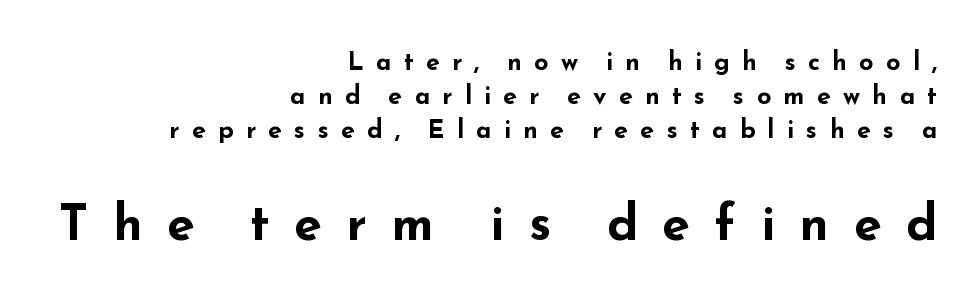
Q: Is the text bold? A: Yes.
Q: Is the text italic (slanted)? A: No, it is upright.
Q: Is the typeface a serif or a sans-serif typeface? A: Sans-serif.
Q: Is the text underlined? A: No.
Q: How is the paragraph aligned? A: Right-aligned.
Q: Is the spacing between letters normal or unusually wide? A: Unusually wide.
Q: Is the spacing between lines tight, normal or loose? A: Normal.
Q: Which block of text is set in a larger size, the first (top) or the second (bottom)? A: The second (bottom) one.
Q: Width (condensed, normal, or wide)? A: Wide.
Q: Stroke contrast? A: Low.
Q: x-height? A: Small.
Q: Monospaced? A: No.
